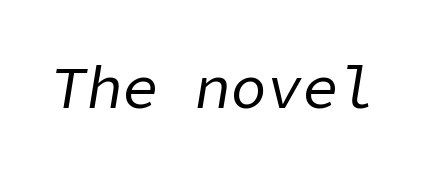
{"italic": "yes", "lean": "right", "slant_degrees": 9, "bold": "no", "weight": "regular", "width": "normal", "stroke_contrast": "low", "x_height": "medium", "underline": "no", "letter_spacing": "normal", "letter_spacing_em": 0.0, "glyph_px": 60}
